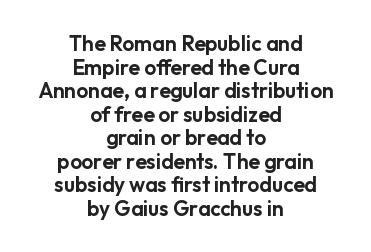
{"italic": "no", "underline": "no", "align": "center", "line_spacing": "tight", "line_spacing_ratio": 1.12, "letter_spacing": "normal", "letter_spacing_em": 0.0, "glyph_px": 21}
